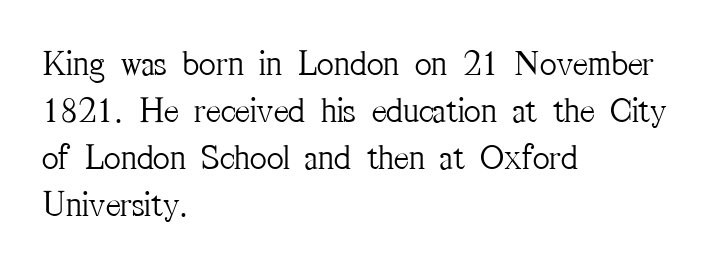
The image shows 36 px light, condensed serif type, upright; set left-aligned, normal line spacing (1.31x), normal letter spacing, not underlined; medium stroke contrast and a medium x-height.
